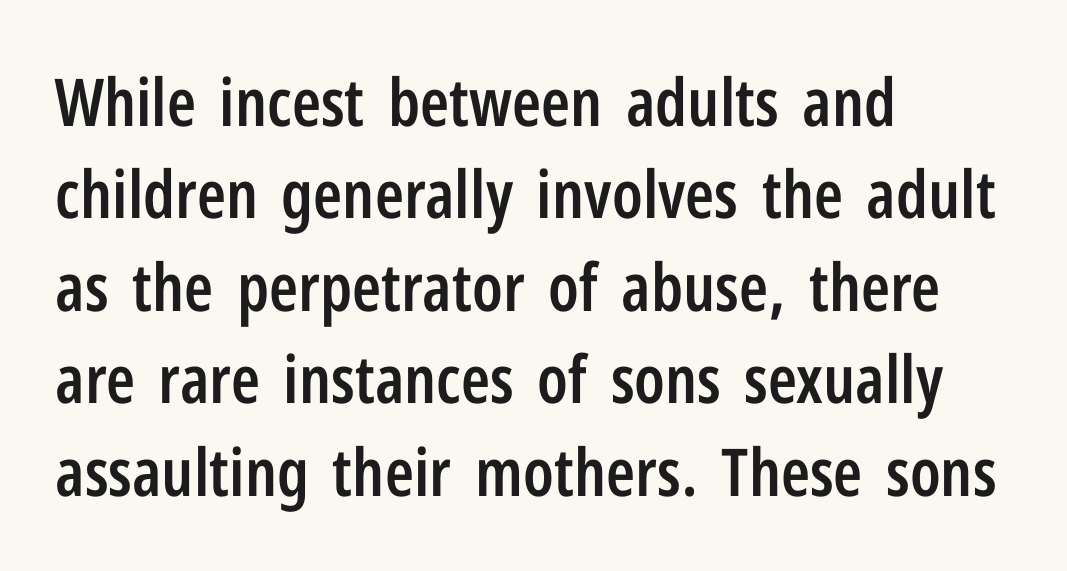
The image shows 66 px semibold, condensed sans-serif type, upright; set left-aligned, normal line spacing (1.4x), normal letter spacing, not underlined; low stroke contrast and a medium x-height.
